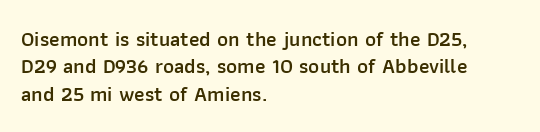
Q: Is the text bold? A: Semi-bold.
Q: Is the text italic (slanted)? A: No, it is upright.
Q: Is the text underlined? A: No.
Q: How is the paragraph aligned? A: Left-aligned.
Q: Is the spacing between letters normal or unusually wide? A: Normal.
Q: Is the spacing between lines tight, normal or loose? A: Normal.
